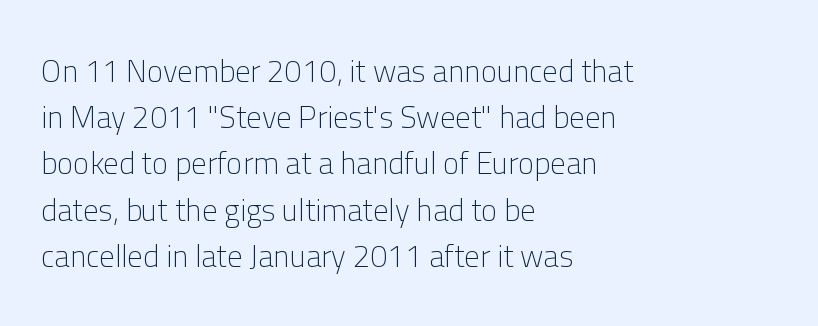
The image shows 31 px light sans-serif type, upright; set left-aligned, normal line spacing (1.49x), normal letter spacing, not underlined; low stroke contrast and a medium x-height.
